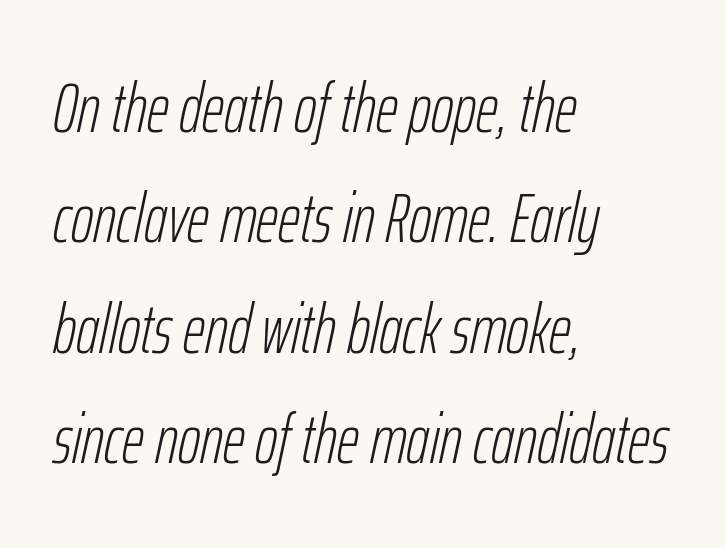
Q: Is the text bold? A: No.
Q: Is the text italic (slanted)? A: Yes, it leans right by about 12 degrees.
Q: Is the text underlined? A: No.
Q: How is the paragraph aligned? A: Left-aligned.
Q: Is the spacing between letters normal or unusually wide? A: Normal.
Q: Is the spacing between lines tight, normal or loose? A: Normal.
Q: Width (condensed, normal, or wide)? A: Condensed.
Q: Stroke contrast? A: Low.
Q: x-height? A: Medium.
Q: Monospaced? A: No.
